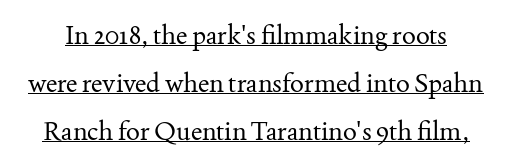
Q: Is the text bold? A: No.
Q: Is the text italic (slanted)? A: No, it is upright.
Q: Is the text underlined? A: Yes.
Q: Is the spacing between letters normal or unusually wide? A: Normal.
